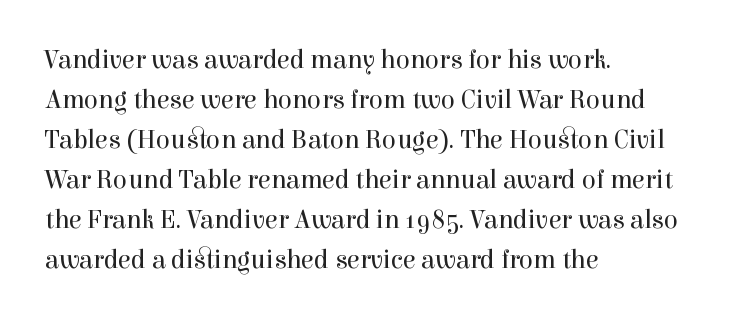
Descender tails drop into unmarked territory. Stroke mass is kept to a normal reading level or below. Default kerning and tracking; the words read as compact shapes. Teacher's note: observe the even left margin — that is flush-left alignment.
